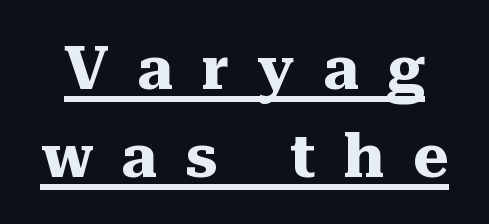
{"serif": "yes", "italic": "no", "bold": "yes", "weight": "heavy", "width": "normal", "stroke_contrast": "medium", "x_height": "medium", "monospaced": "no", "underline": "yes", "line_spacing": "normal", "line_spacing_ratio": 1.44, "letter_spacing": "wide", "letter_spacing_em": 0.47, "glyph_px": 61}
